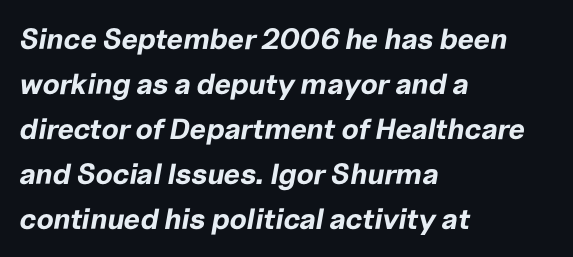
Q: Is the text bold? A: Yes.
Q: Is the text italic (slanted)? A: Yes, it leans right by about 10 degrees.
Q: Is the text underlined? A: No.
Q: How is the paragraph aligned? A: Left-aligned.
Q: Is the spacing between letters normal or unusually wide? A: Normal.
Q: Is the spacing between lines tight, normal or loose? A: Normal.
Q: Width (condensed, normal, or wide)? A: Normal.
Q: Stroke contrast? A: Low.
Q: x-height? A: Medium.
Q: Monospaced? A: No.
